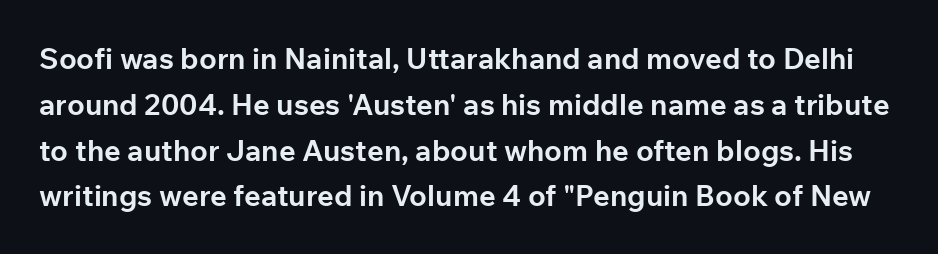
Q: Is the text bold? A: Yes.
Q: Is the text italic (slanted)? A: No, it is upright.
Q: Is the typeface a serif or a sans-serif typeface? A: Sans-serif.
Q: Is the text underlined? A: No.
Q: Is the spacing between letters normal or unusually wide? A: Normal.
Q: Is the spacing between lines tight, normal or loose? A: Normal.
Q: Width (condensed, normal, or wide)? A: Normal.
Q: Stroke contrast? A: Low.
Q: x-height? A: Medium.
Q: Monospaced? A: No.
